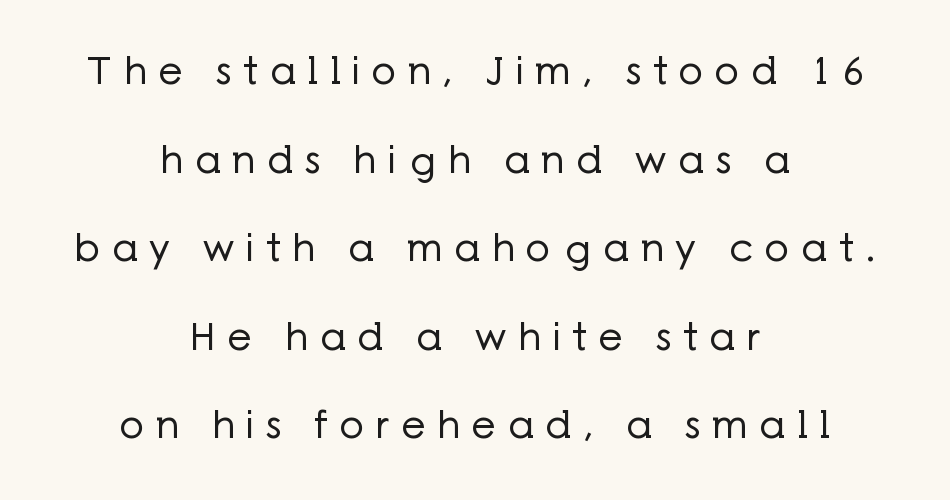
Q: Is the text bold? A: No.
Q: Is the text italic (slanted)? A: No, it is upright.
Q: Is the typeface a serif or a sans-serif typeface? A: Sans-serif.
Q: Is the text underlined? A: No.
Q: How is the paragraph aligned? A: Centered.
Q: Is the spacing between letters normal or unusually wide? A: Unusually wide.
Q: Is the spacing between lines tight, normal or loose? A: Loose.
Q: Width (condensed, normal, or wide)? A: Normal.
Q: Stroke contrast? A: Low.
Q: x-height? A: Medium.
Q: Monospaced? A: No.
